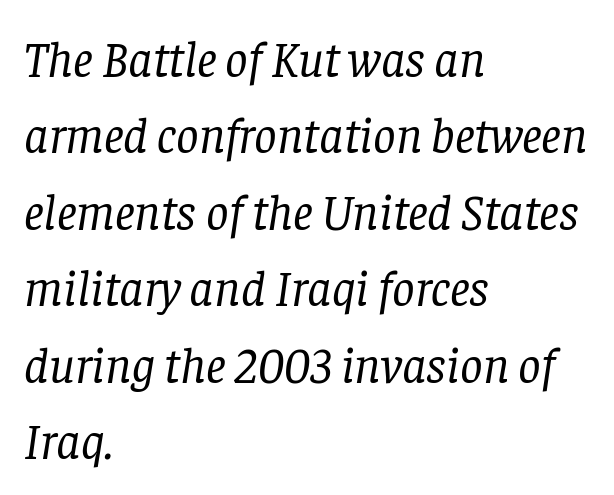
Q: Is the text bold? A: No.
Q: Is the text italic (slanted)? A: Yes, it leans right by about 8 degrees.
Q: Is the typeface a serif or a sans-serif typeface? A: Serif.
Q: Is the text underlined? A: No.
Q: How is the paragraph aligned? A: Left-aligned.
Q: Is the spacing between letters normal or unusually wide? A: Normal.
Q: Is the spacing between lines tight, normal or loose? A: Normal.
Q: Width (condensed, normal, or wide)? A: Normal.
Q: Stroke contrast? A: Low.
Q: x-height? A: Large.
Q: Monospaced? A: No.
